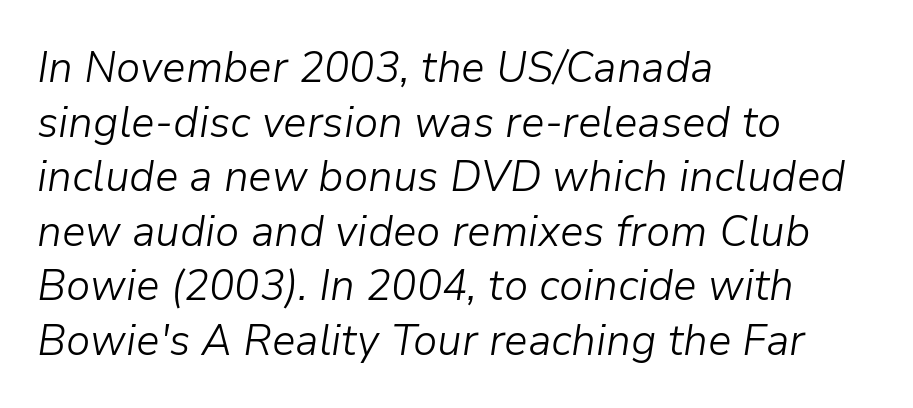
Q: Is the text bold? A: No.
Q: Is the text italic (slanted)? A: Yes, it leans right by about 9 degrees.
Q: Is the text underlined? A: No.
Q: How is the paragraph aligned? A: Left-aligned.
Q: Is the spacing between letters normal or unusually wide? A: Normal.
Q: Width (condensed, normal, or wide)? A: Normal.
Q: Stroke contrast? A: Low.
Q: x-height? A: Medium.
Q: Monospaced? A: No.
